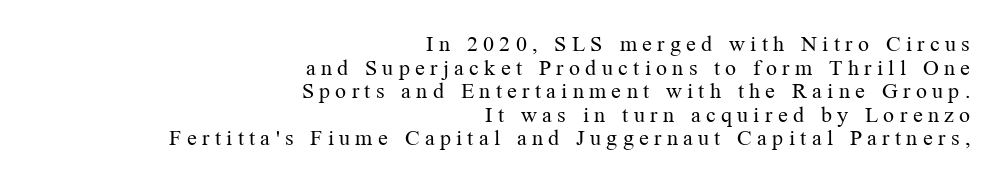
{"italic": "no", "bold": "no", "underline": "no", "align": "right", "line_spacing": "tight", "line_spacing_ratio": 1.07, "letter_spacing": "wide", "letter_spacing_em": 0.24, "glyph_px": 22}
